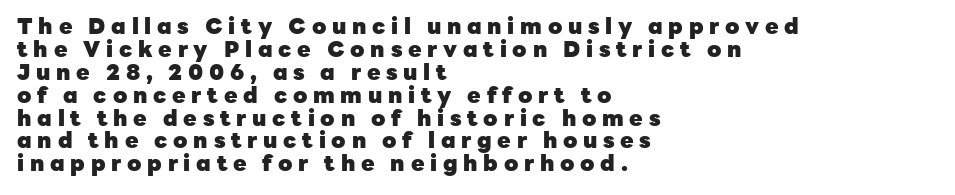
Q: Is the text bold? A: Yes.
Q: Is the text italic (slanted)? A: No, it is upright.
Q: Is the text underlined? A: No.
Q: How is the paragraph aligned? A: Left-aligned.
Q: Is the spacing between letters normal or unusually wide? A: Unusually wide.
Q: Is the spacing between lines tight, normal or loose? A: Tight.
